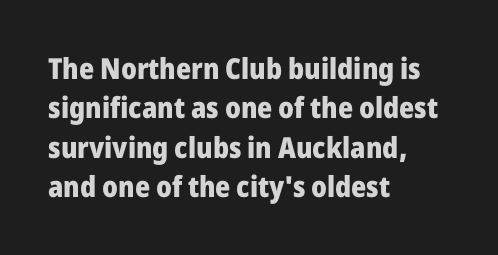
Q: Is the text bold? A: Yes.
Q: Is the text italic (slanted)? A: No, it is upright.
Q: Is the typeface a serif or a sans-serif typeface? A: Sans-serif.
Q: Is the text underlined? A: No.
Q: How is the paragraph aligned? A: Left-aligned.
Q: Is the spacing between letters normal or unusually wide? A: Normal.
Q: Is the spacing between lines tight, normal or loose? A: Normal.
Q: Width (condensed, normal, or wide)? A: Normal.
Q: Stroke contrast? A: Low.
Q: x-height? A: Medium.
Q: Monospaced? A: No.
